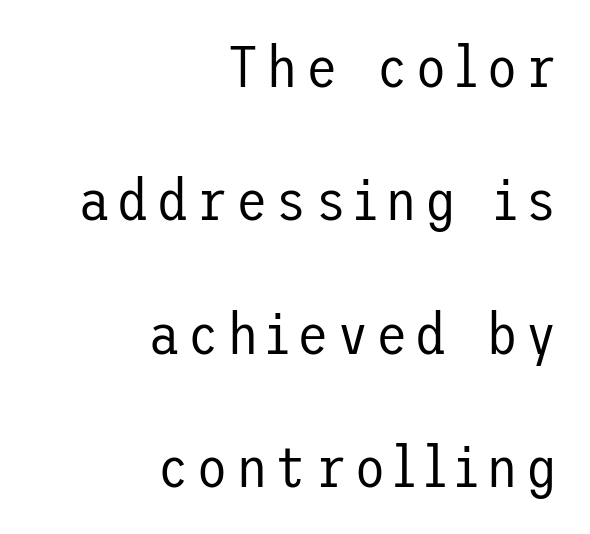
Baseline-to-baseline distance is far greater than the letter height. Quick note: underline off. Is the block centered? No — it sits flush against the right margin. Upright lettering throughout. Is the type heavy? It reads as light-to-regular instead.
